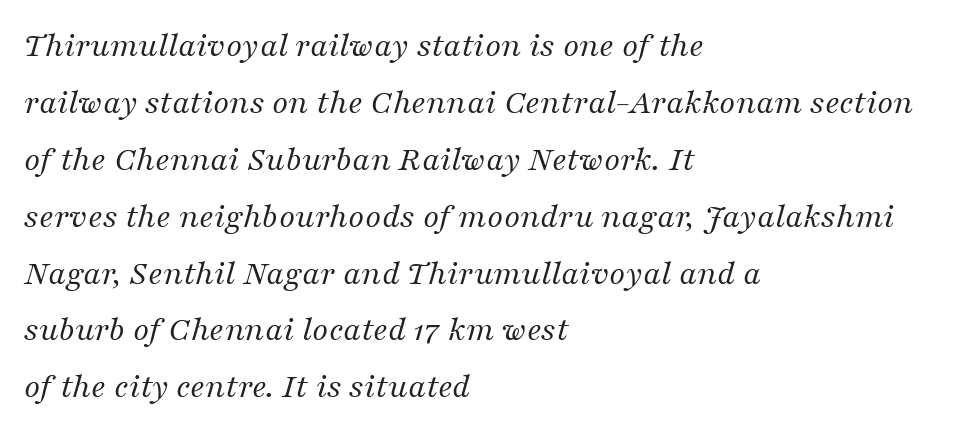
Little horizontal feet cap the strokes, marking this as serif type. The passage shown is not bold in any degree. Anything drawn beneath the words? Only blank space. There is no visible air inserted between adjacent glyphs. Leftover space on each line is placed entirely after the last word. The line-height multiplier appears to be the usual default.
